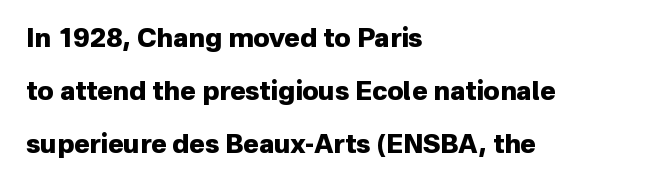
{"italic": "no", "bold": "yes", "underline": "no", "align": "left", "line_spacing": "loose", "line_spacing_ratio": 2.03, "letter_spacing": "normal", "letter_spacing_em": 0.0, "glyph_px": 26}
